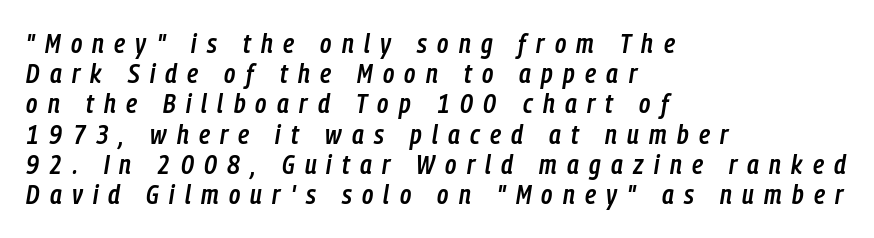
Honestly, the letter spacing is so wide it's the main thing you notice. Emphasis by weight is partial: semibold. Vertical spacing — tight. The words here are not underlined. Looking at the ascenders, they clearly lean.
